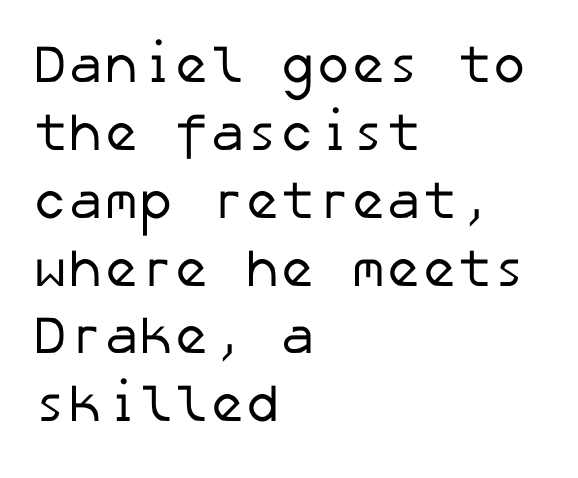
{"serif": "no", "bold": "no", "weight": "regular", "width": "normal", "stroke_contrast": "low", "x_height": "medium", "underline": "no", "align": "left", "line_spacing": "normal", "line_spacing_ratio": 1.28, "letter_spacing": "normal", "letter_spacing_em": 0.0, "glyph_px": 53}
